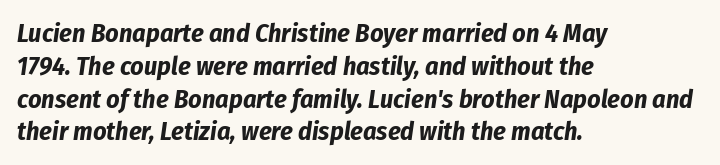
Q: Is the text bold? A: Yes.
Q: Is the text italic (slanted)? A: Yes, it leans right by about 8 degrees.
Q: Is the text underlined? A: No.
Q: How is the paragraph aligned? A: Left-aligned.
Q: Is the spacing between letters normal or unusually wide? A: Normal.
Q: Is the spacing between lines tight, normal or loose? A: Normal.
